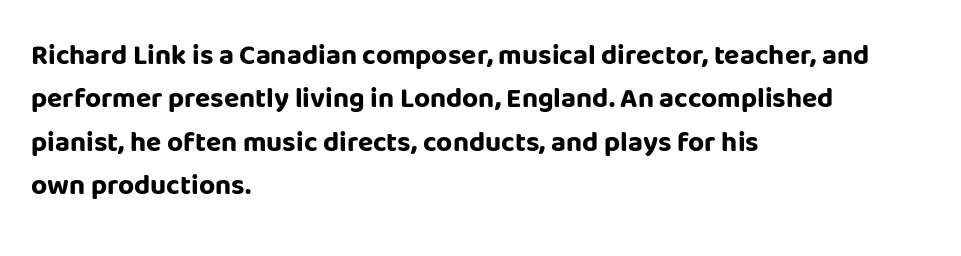
{"serif": "no", "italic": "no", "bold": "yes", "weight": "bold", "width": "normal", "stroke_contrast": "low", "x_height": "large", "monospaced": "no", "underline": "no", "align": "left", "line_spacing": "normal", "line_spacing_ratio": 1.55, "letter_spacing": "normal", "letter_spacing_em": 0.0, "glyph_px": 28}
